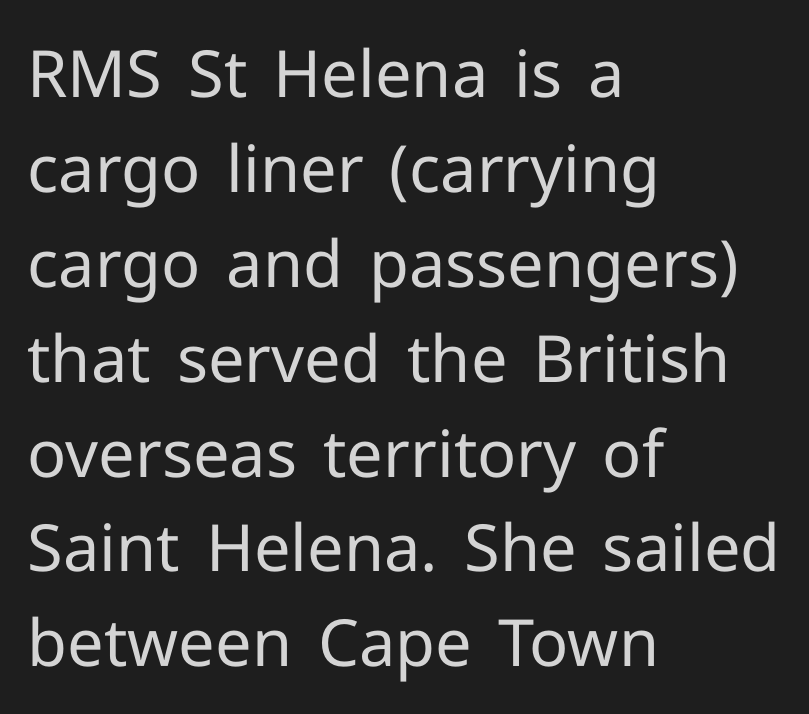
Observe the absence of serifs on each vertical stroke in this sample. The leading is moderate, giving the passage an even texture. Weight: not bold — regular or lighter. Rendered with straight, roman letterforms.
